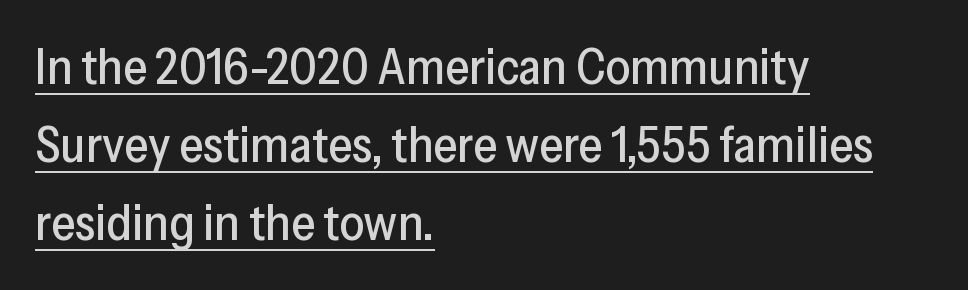
{"serif": "no", "italic": "no", "width": "normal", "stroke_contrast": "low", "x_height": "medium", "monospaced": "no", "underline": "yes", "align": "left", "line_spacing": "normal", "line_spacing_ratio": 1.59, "letter_spacing": "normal", "letter_spacing_em": 0.0, "glyph_px": 49}
